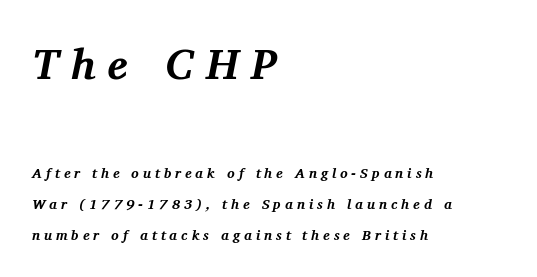
The image shows 43 px bold serif type, italic (leaning right); set left-aligned, loose line spacing (2.22x), unusually wide letter spacing (+0.28 em), not underlined; the first (top) block is 3.07x larger; medium stroke contrast and a medium x-height.
